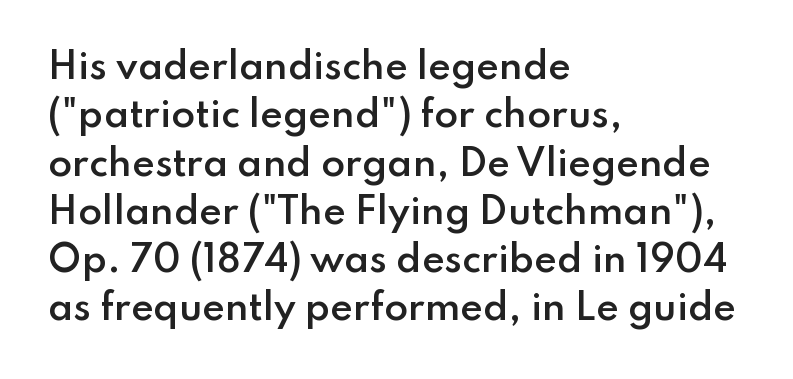
Q: Is the text bold? A: Semi-bold.
Q: Is the text italic (slanted)? A: No, it is upright.
Q: Is the typeface a serif or a sans-serif typeface? A: Sans-serif.
Q: Is the text underlined? A: No.
Q: How is the paragraph aligned? A: Left-aligned.
Q: Is the spacing between letters normal or unusually wide? A: Normal.
Q: Is the spacing between lines tight, normal or loose? A: Normal.
Q: Width (condensed, normal, or wide)? A: Normal.
Q: Stroke contrast? A: Low.
Q: x-height? A: Small.
Q: Monospaced? A: No.
